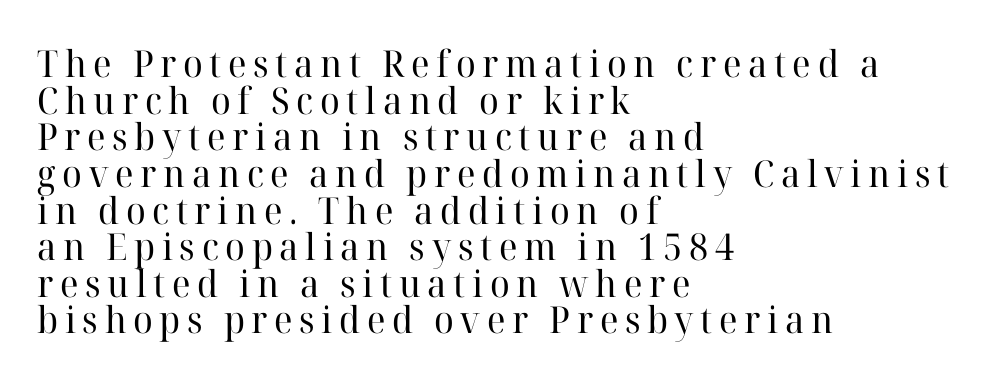
Successive baselines arrive quickly, one right under another. A classic flush-left, rag-right setting is used for this passage. Bare-footed words on every line. Small tapered or slab feet sit at the stroke ends, so this counts as serif. Looks like regular typesetting: each glyph gets only the width it needs.
